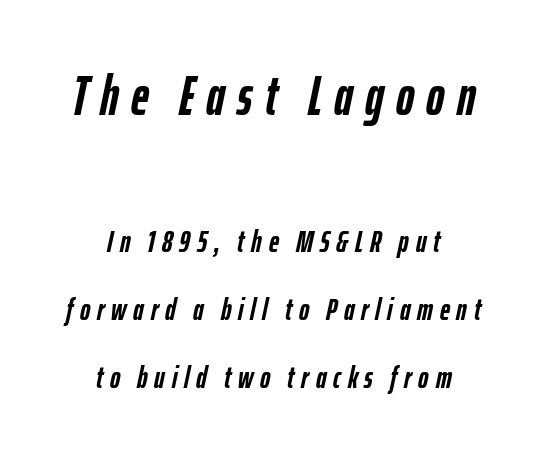
The image shows 55 px semibold, condensed type, italic (leaning right); set centered, loose line spacing (2.19x), unusually wide letter spacing (+0.22 em), not underlined; the first (top) block is 1.77x larger; low stroke contrast and a medium x-height.
